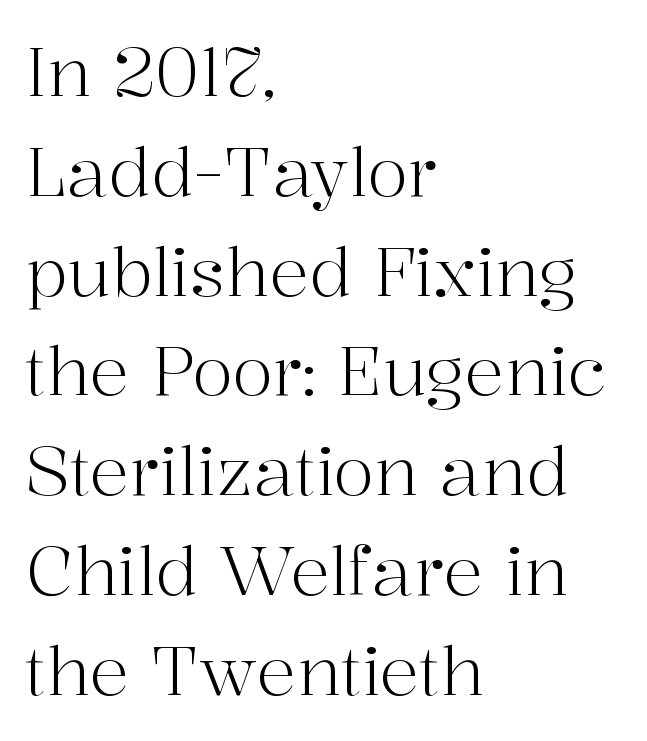
The image shows 67 px light serif type, upright; set left-aligned, normal line spacing (1.49x), normal letter spacing, not underlined; high stroke contrast and a medium x-height.
